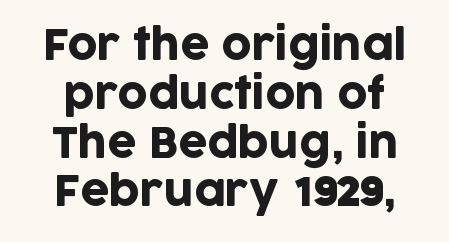
{"serif": "no", "italic": "no", "width": "normal", "stroke_contrast": "low", "x_height": "large", "monospaced": "no", "underline": "no", "align": "center", "line_spacing_ratio": 1.19, "letter_spacing": "normal", "letter_spacing_em": 0.0, "glyph_px": 41}
